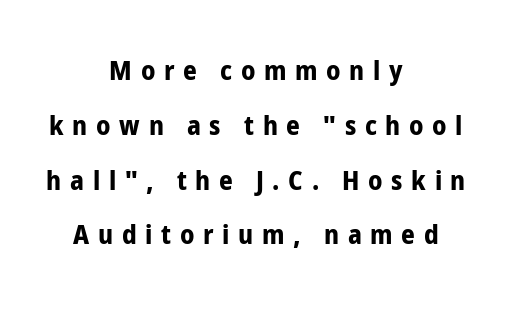
The compositor balanced each line on the midline. Style check: upright. The rendering uses a bold face; every stroke is thick and dark. A typesetter would call this heavily tracked-out type.
